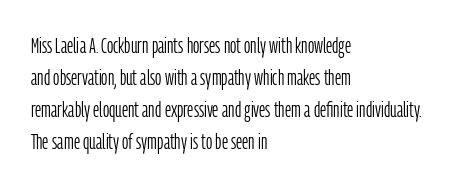
The image shows 22 px text type, upright; set left-aligned, normal line spacing (1.45x), normal letter spacing, not underlined.
